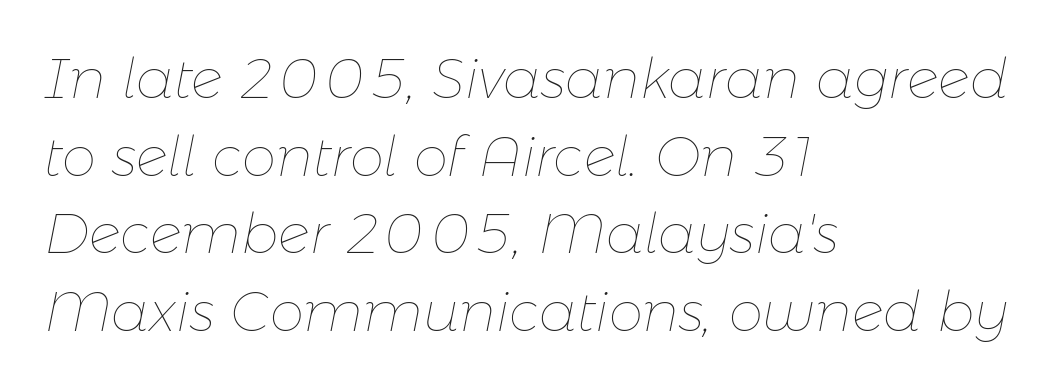
Q: Is the text bold? A: No.
Q: Is the text italic (slanted)? A: Yes, it leans right by about 11 degrees.
Q: Is the text underlined? A: No.
Q: How is the paragraph aligned? A: Left-aligned.
Q: Is the spacing between letters normal or unusually wide? A: Normal.
Q: Is the spacing between lines tight, normal or loose? A: Normal.
Q: Width (condensed, normal, or wide)? A: Normal.
Q: Stroke contrast? A: Low.
Q: x-height? A: Medium.
Q: Monospaced? A: No.
